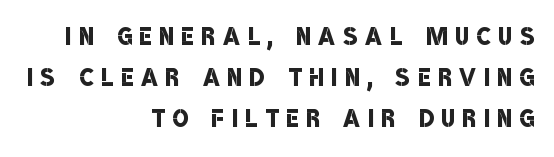
Observe the absence of serifs on each vertical stroke in this sample. Check under the words: just untouched page. Proportional: the letters do not fall into vertical columns. Every letter is mildly thick-stroked: semibold rather than bold.
